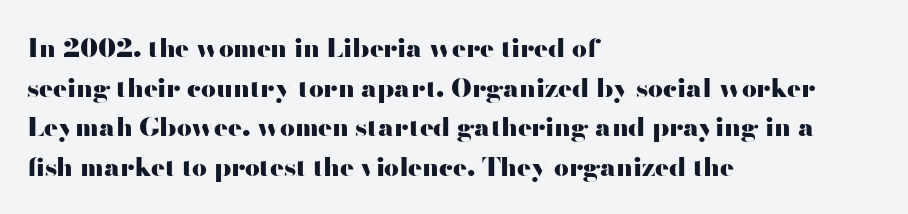
Q: Is the text bold? A: Yes.
Q: Is the text italic (slanted)? A: No, it is upright.
Q: Is the text underlined? A: No.
Q: How is the paragraph aligned? A: Left-aligned.
Q: Is the spacing between letters normal or unusually wide? A: Normal.
Q: Is the spacing between lines tight, normal or loose? A: Normal.
